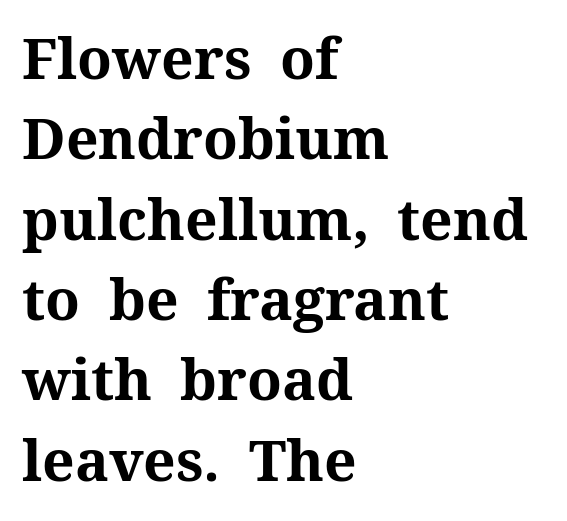
{"serif": "yes", "italic": "no", "bold": "yes", "weight": "bold", "width": "normal", "stroke_contrast": "medium", "x_height": "medium", "monospaced": "no", "underline": "no", "align": "left", "line_spacing": "normal", "line_spacing_ratio": 1.41, "letter_spacing": "normal", "letter_spacing_em": 0.0, "glyph_px": 57}
